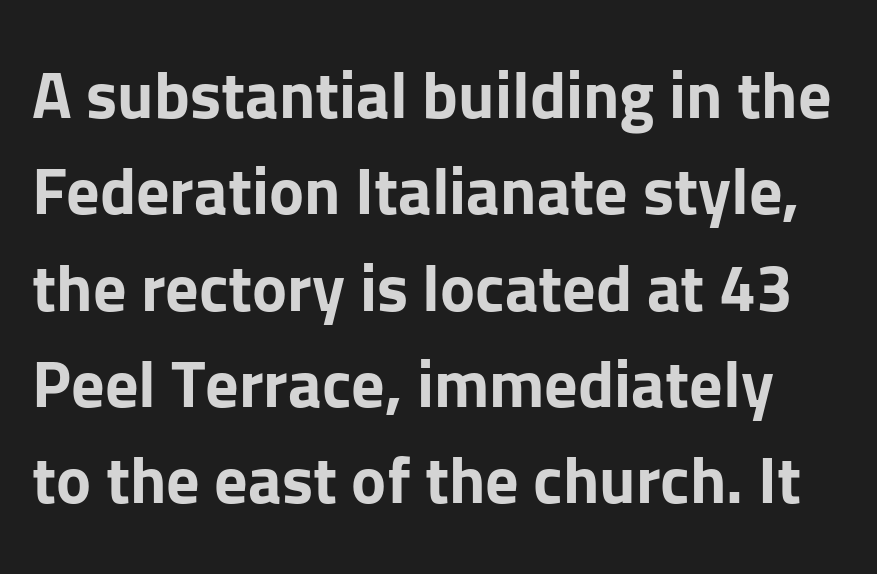
These lines are rendered in a variable-pitch font. Look at the stroke-to-counter ratio: heavy, a bold. The glyphs in this specimen are sans serif. Observe the ordinary spacing: letters are neighbours, not strangers. Unlike italic type, these characters show no tilt at all. Nobody drew a line under any word here.
